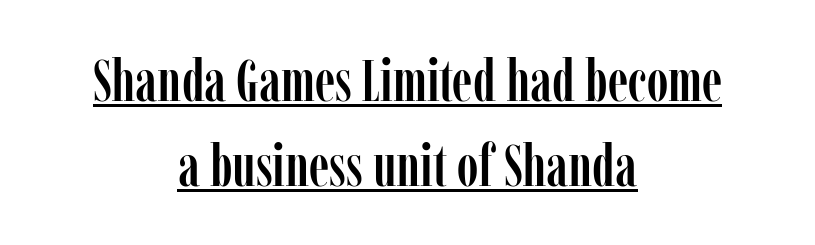
{"serif": "yes", "italic": "no", "width": "condensed", "stroke_contrast": "low", "x_height": "medium", "monospaced": "no", "underline": "yes", "align": "center", "line_spacing": "normal", "line_spacing_ratio": 1.44, "letter_spacing": "normal", "letter_spacing_em": 0.0, "glyph_px": 59}
